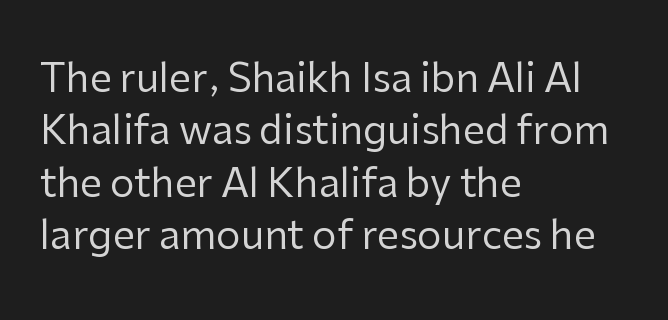
The image shows 39 px regular-weight sans-serif type, upright; set left-aligned, normal line spacing (1.34x), normal letter spacing, not underlined; low stroke contrast and a medium x-height.
